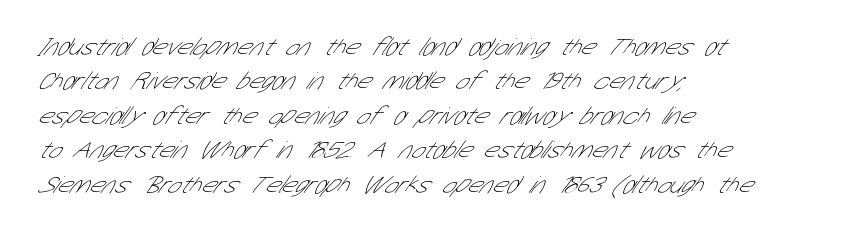
The paragraph shown leans on its left margin. The baseline area is clear. Stroke thickness stays within the range of a standard reading face or lighter. Summary of vertical rhythm: regular, with standard interline spacing. The horizontal fit of the characters is conventional and even.
